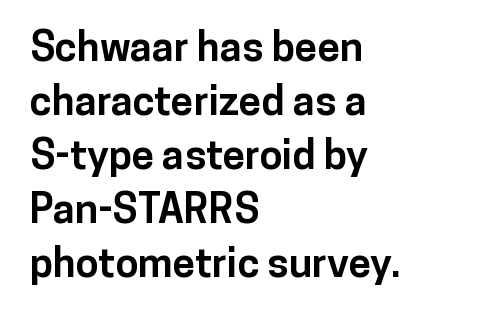
No extra tracking has been applied to these lines. All the whitespace from short lines collects on the right. Here the designer chose a conventional face with non-uniform glyph widths. The passage shown is not underscored anywhere. These words are printed bold, with thick strokes throughout. Interline gaps are of average width in this sample.
